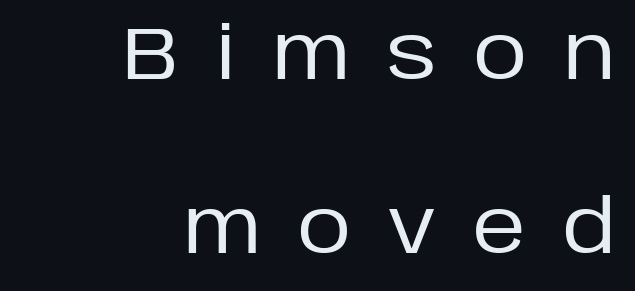
Spacing verdict: proportional, widths tailored to each character. These lines stand farther apart than default settings would place them. The space beneath each line is pristine and unruled. The passage shown is typeset with a sans-serif family. A flush-right, rag-left setting is used for this passage. The cut favours lightness, reaching ordinary text weight at its darkest.
